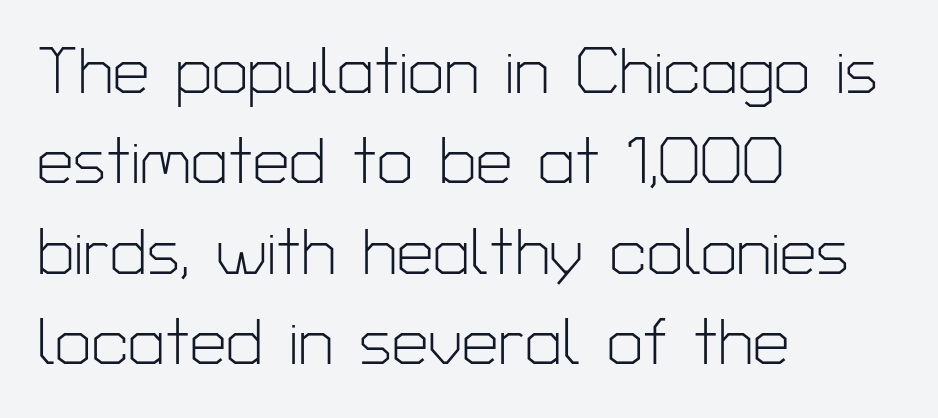
Q: Is the text bold? A: No.
Q: Is the text italic (slanted)? A: No, it is upright.
Q: Is the typeface a serif or a sans-serif typeface? A: Sans-serif.
Q: Is the text underlined? A: No.
Q: How is the paragraph aligned? A: Left-aligned.
Q: Is the spacing between letters normal or unusually wide? A: Normal.
Q: Is the spacing between lines tight, normal or loose? A: Normal.
Q: Width (condensed, normal, or wide)? A: Normal.
Q: Stroke contrast? A: Low.
Q: x-height? A: Medium.
Q: Monospaced? A: No.
